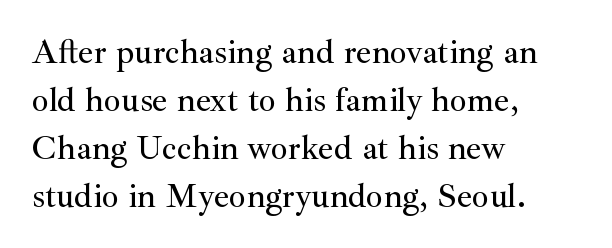
{"serif": "yes", "italic": "no", "width": "normal", "stroke_contrast": "medium", "x_height": "small", "monospaced": "no", "underline": "no", "align": "left", "line_spacing": "normal", "line_spacing_ratio": 1.41, "letter_spacing": "normal", "letter_spacing_em": 0.0, "glyph_px": 34}
